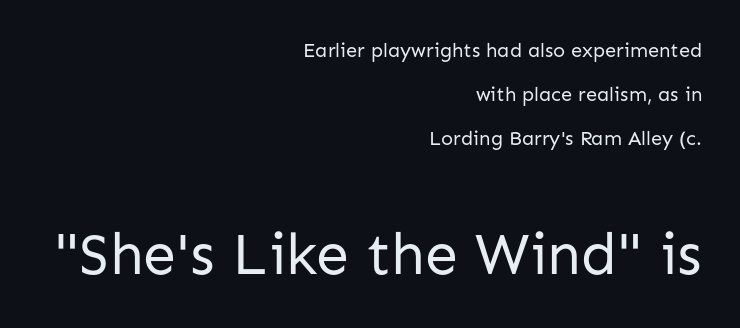
The image shows 59 px regular-weight sans-serif type, upright; set right-aligned, loose line spacing (2.21x), normal letter spacing, not underlined; the second (bottom) block is 2.95x larger; low stroke contrast and a medium x-height.
